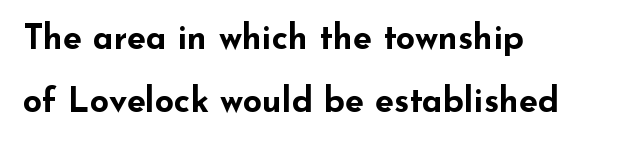
{"serif": "no", "italic": "no", "bold": "yes", "weight": "bold", "width": "wide", "stroke_contrast": "low", "x_height": "small", "monospaced": "no", "underline": "no", "align": "left", "line_spacing_ratio": 1.85, "letter_spacing": "normal", "letter_spacing_em": 0.0, "glyph_px": 34}
